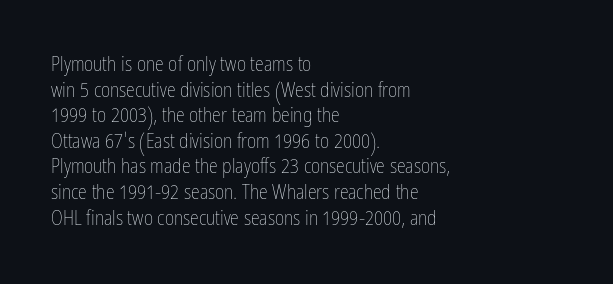
Q: Is the text bold? A: No.
Q: Is the text italic (slanted)? A: No, it is upright.
Q: Is the text underlined? A: No.
Q: How is the paragraph aligned? A: Left-aligned.
Q: Is the spacing between letters normal or unusually wide? A: Normal.
Q: Is the spacing between lines tight, normal or loose? A: Normal.
